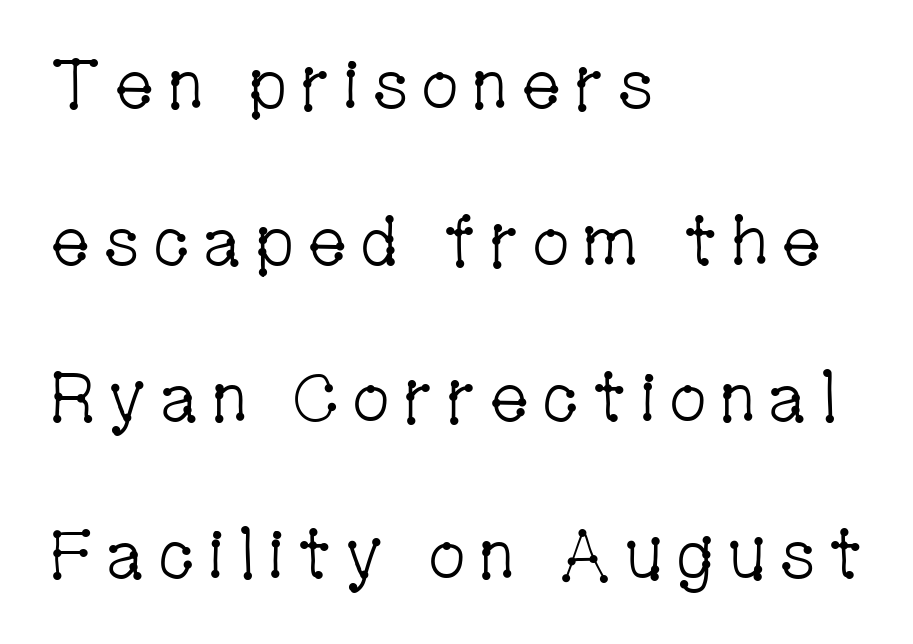
The image shows 69 px light, condensed serif type, upright; set left-aligned, loose line spacing (2.27x), not underlined; low stroke contrast and a medium x-height.
